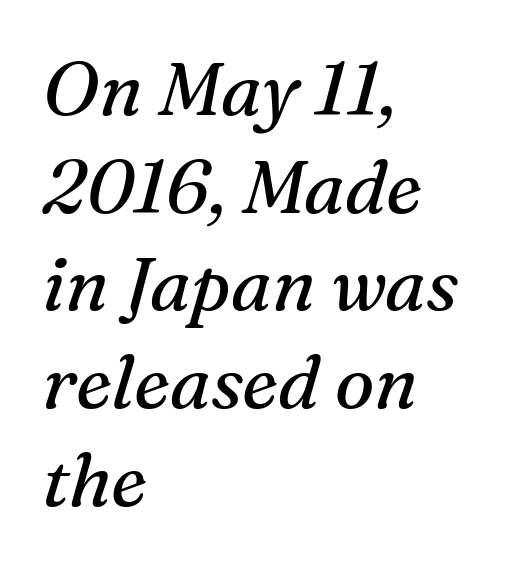
The words here are not underlined. The rendering uses natural spacing where letterforms have individual widths. If you measured baseline to baseline, you'd find a middling distance. An italicized treatment has been applied to the whole sample.
